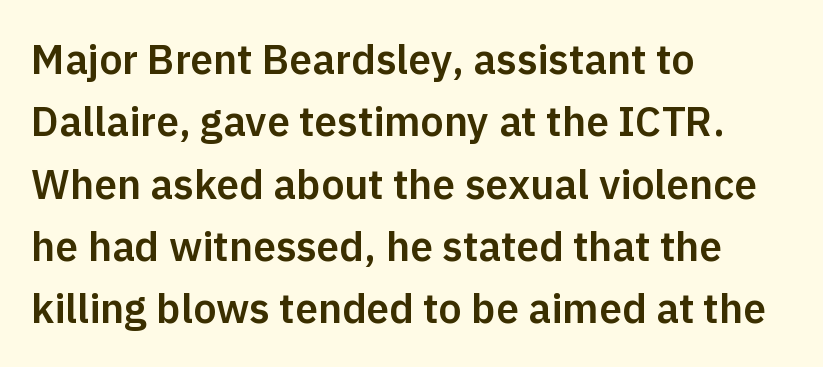
Q: Is the text italic (slanted)? A: No, it is upright.
Q: Is the typeface a serif or a sans-serif typeface? A: Sans-serif.
Q: Is the text underlined? A: No.
Q: How is the paragraph aligned? A: Left-aligned.
Q: Is the spacing between letters normal or unusually wide? A: Normal.
Q: Is the spacing between lines tight, normal or loose? A: Normal.
Q: Width (condensed, normal, or wide)? A: Normal.
Q: Stroke contrast? A: Low.
Q: x-height? A: Medium.
Q: Monospaced? A: No.
